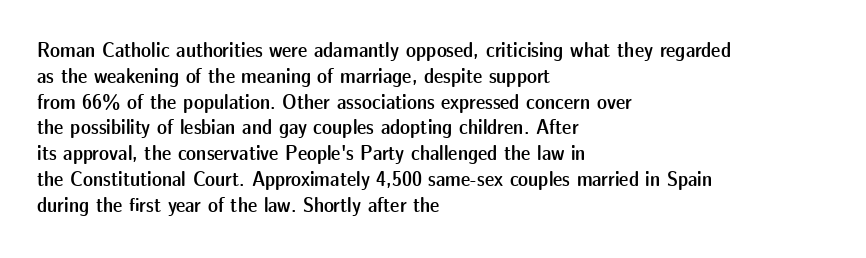
The image shows 21 px text type, upright; set left-aligned, line spacing 1.23x, normal letter spacing, not underlined.
